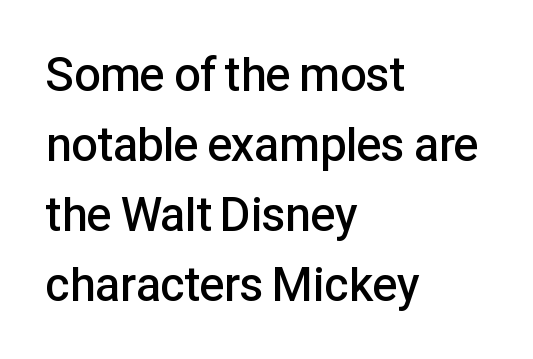
The image shows 47 px semibold sans-serif type, upright; set left-aligned, normal line spacing (1.49x), normal letter spacing, not underlined; low stroke contrast and a medium x-height.
